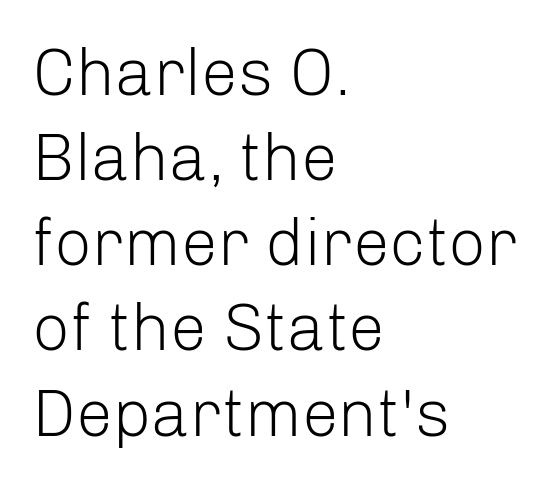
Is there much room between lines? A standard amount, neither cramped nor airy. Varying glyph widths throughout — classic text-font behaviour. The typesetter chose a ragged-right arrangement here. The lettering stays uniformly vertical, giving the passage a roman look. This is not heavy type; no bold has been used. Check under the words: just untouched page.
